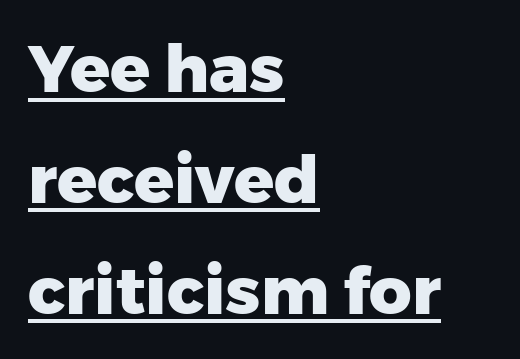
The typesetter chose a ragged-right arrangement here. The designer went with a sans here, leaving each stem footless. Each letter keeps its own natural width here, so spacing adapts to shape. Typesetter's note: full bold, strokes at maximum text heaviness. Whoever set this chose a conventional vertical rhythm.
